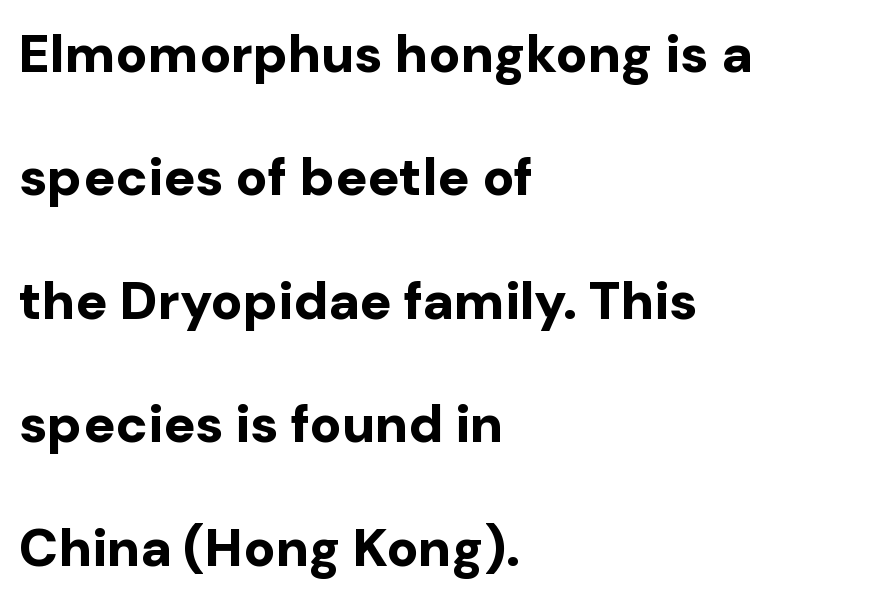
The block of text is sparse from top to bottom, with ample space between rows. Bare-footed words on every line. Spacing verdict: proportional, widths tailored to each character. It's the straight-up-and-down kind of type.
